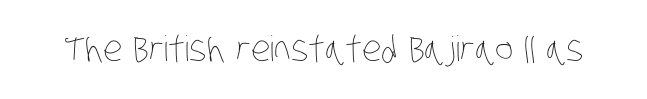
Q: Is the text bold? A: No.
Q: Is the text underlined? A: No.
Q: Is the spacing between letters normal or unusually wide? A: Normal.
Q: Width (condensed, normal, or wide)? A: Condensed.
Q: Stroke contrast? A: Low.
Q: x-height? A: Large.
Q: Monospaced? A: No.
